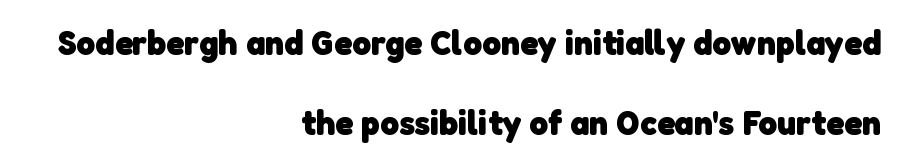
{"serif": "no", "bold": "yes", "weight": "heavy", "width": "normal", "stroke_contrast": "low", "x_height": "medium", "monospaced": "no", "underline": "no", "align": "right", "line_spacing": "loose", "line_spacing_ratio": 2.21, "letter_spacing": "normal", "letter_spacing_em": 0.0, "glyph_px": 36}
